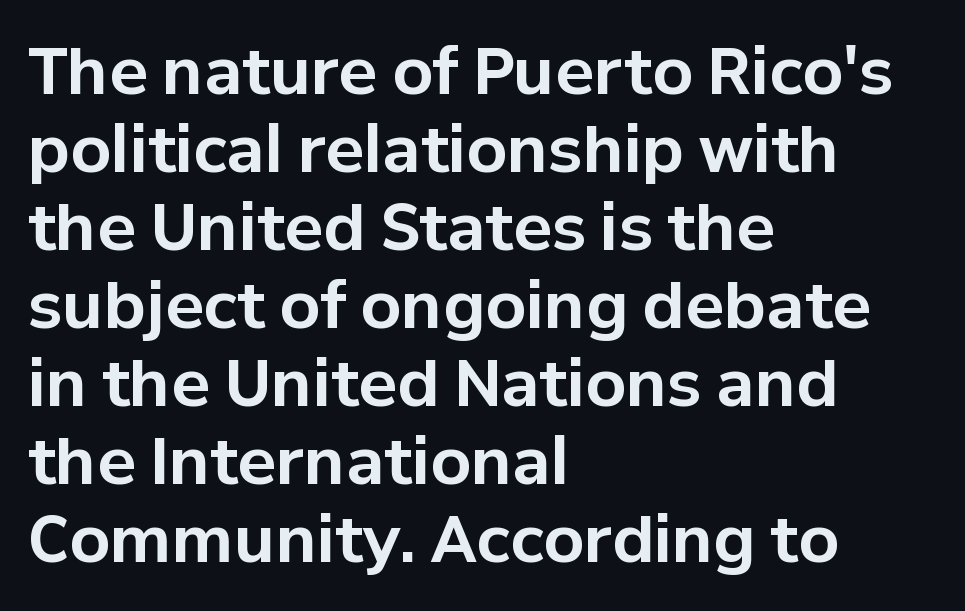
{"serif": "no", "italic": "no", "bold": "yes", "weight": "bold", "width": "normal", "stroke_contrast": "low", "x_height": "medium", "monospaced": "no", "underline": "no", "align": "left", "line_spacing_ratio": 1.22, "letter_spacing": "normal", "letter_spacing_em": 0.0, "glyph_px": 64}
